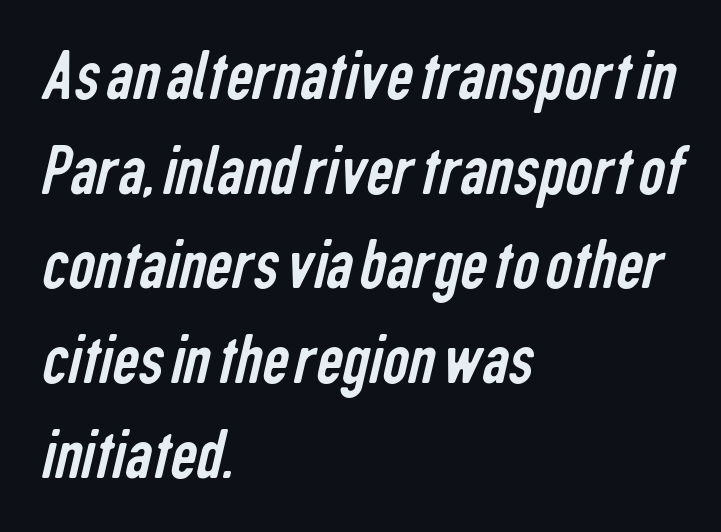
{"serif": "no", "bold": "no", "weight": "regular", "width": "condensed", "stroke_contrast": "low", "x_height": "medium", "monospaced": "no", "underline": "no", "align": "left", "line_spacing": "normal", "line_spacing_ratio": 1.28, "letter_spacing": "normal", "letter_spacing_em": 0.0, "glyph_px": 74}
